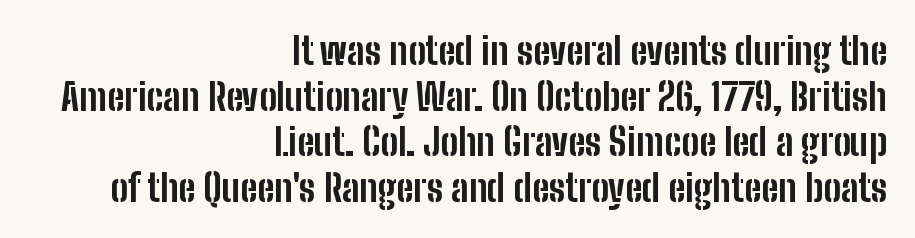
The image shows 37 px bold, condensed sans-serif type, upright; set right-aligned, line spacing 1.23x, normal letter spacing, not underlined; low stroke contrast and a medium x-height.
